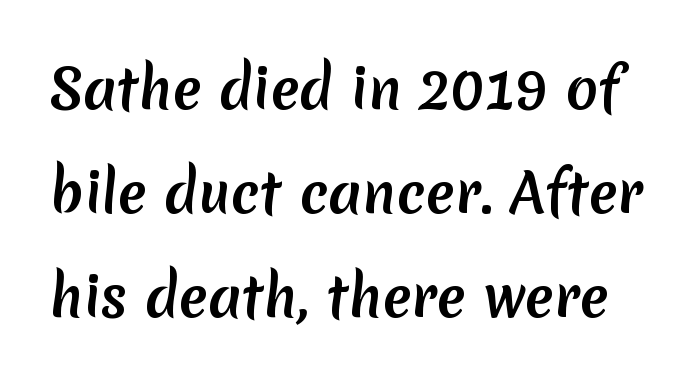
{"serif": "no", "bold": "yes", "weight": "semibold", "width": "normal", "stroke_contrast": "low", "x_height": "medium", "monospaced": "no", "underline": "no", "line_spacing": "loose", "line_spacing_ratio": 1.93, "letter_spacing": "normal", "letter_spacing_em": 0.0, "glyph_px": 54}
